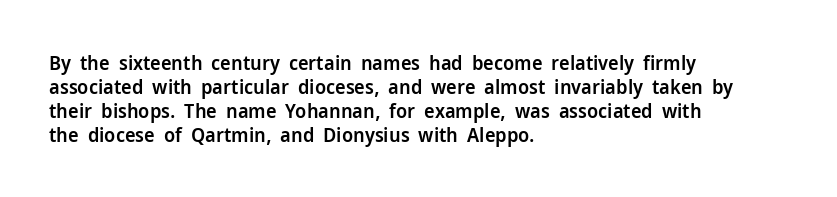
{"italic": "no", "bold": "semi", "underline": "no", "align": "left", "line_spacing_ratio": 1.2, "letter_spacing": "normal", "letter_spacing_em": 0.0, "glyph_px": 20}
